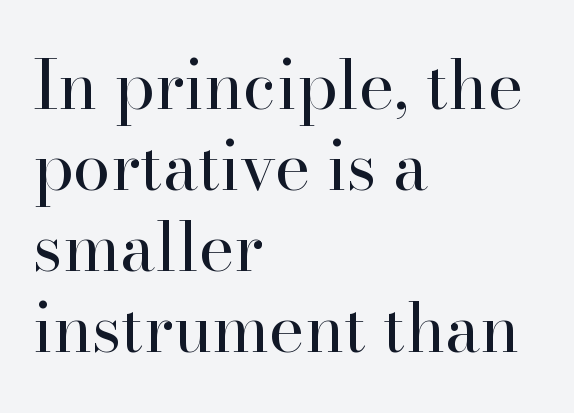
Q: Is the text bold? A: No.
Q: Is the text italic (slanted)? A: No, it is upright.
Q: Is the typeface a serif or a sans-serif typeface? A: Serif.
Q: Is the text underlined? A: No.
Q: How is the paragraph aligned? A: Left-aligned.
Q: Is the spacing between letters normal or unusually wide? A: Normal.
Q: Width (condensed, normal, or wide)? A: Normal.
Q: Stroke contrast? A: High.
Q: x-height? A: Small.
Q: Monospaced? A: No.
